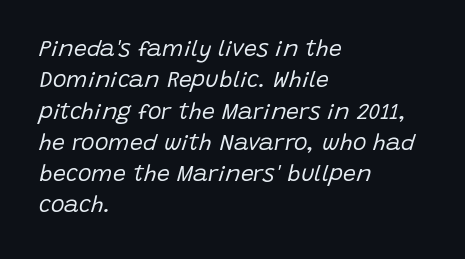
The image shows 23 px text type, italic (leaning right); set left-aligned, normal line spacing (1.36x), normal letter spacing, not underlined.
